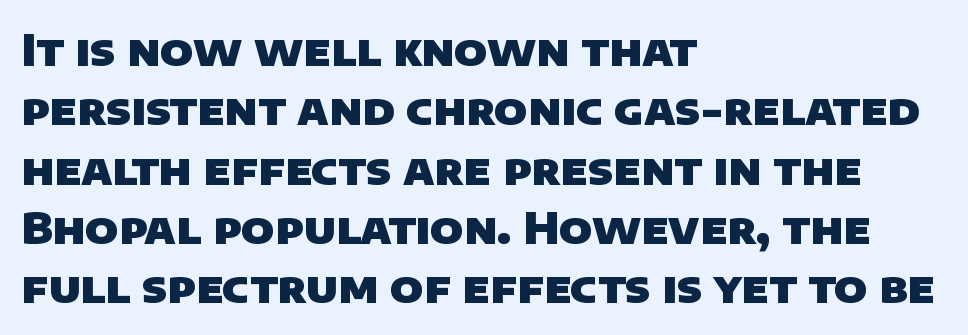
The image shows 43 px heavy sans-serif type; set left-aligned, normal line spacing (1.38x), normal letter spacing, not underlined; low stroke contrast and a large x-height.
